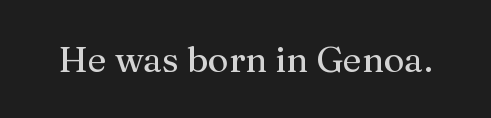
Q: Is the text bold? A: No.
Q: Is the text italic (slanted)? A: No, it is upright.
Q: Is the typeface a serif or a sans-serif typeface? A: Serif.
Q: Is the text underlined? A: No.
Q: Is the spacing between letters normal or unusually wide? A: Normal.
Q: Width (condensed, normal, or wide)? A: Normal.
Q: Stroke contrast? A: Medium.
Q: x-height? A: Medium.
Q: Monospaced? A: No.
